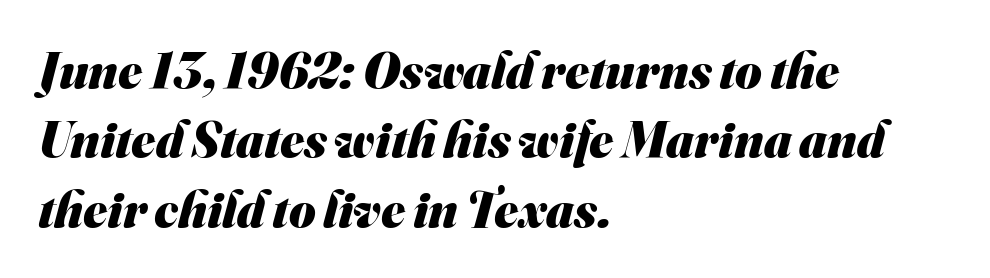
{"serif": "no", "bold": "yes", "weight": "heavy", "width": "normal", "stroke_contrast": "medium", "x_height": "small", "monospaced": "no", "underline": "no", "align": "left", "line_spacing": "normal", "line_spacing_ratio": 1.36, "letter_spacing": "normal", "letter_spacing_em": 0.0, "glyph_px": 51}
